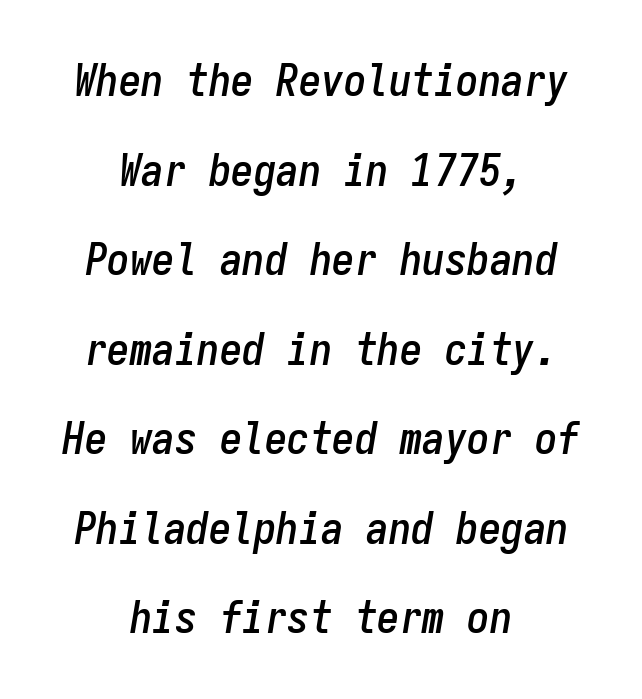
Q: Is the text italic (slanted)? A: Yes, it leans right by about 9 degrees.
Q: Is the text underlined? A: No.
Q: How is the paragraph aligned? A: Centered.
Q: Is the spacing between letters normal or unusually wide? A: Normal.
Q: Is the spacing between lines tight, normal or loose? A: Loose.
Q: Width (condensed, normal, or wide)? A: Condensed.
Q: Stroke contrast? A: Low.
Q: x-height? A: Medium.
Q: Monospaced? A: Yes.
